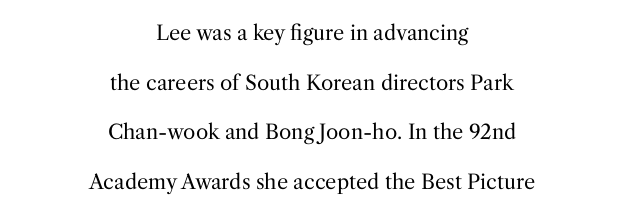
The specimen reads as upright at a glance. The strokes carry an ordinary text weight at most. Unmarked baselines from the first word to the last. Reading down the block, each line starts at a different indent, mirrored at its end.
